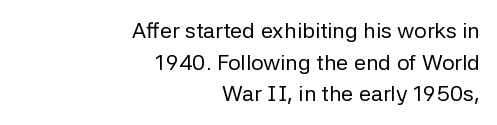
Q: Is the text bold? A: No.
Q: Is the text italic (slanted)? A: No, it is upright.
Q: Is the text underlined? A: No.
Q: How is the paragraph aligned? A: Right-aligned.
Q: Is the spacing between letters normal or unusually wide? A: Normal.
Q: Is the spacing between lines tight, normal or loose? A: Normal.
